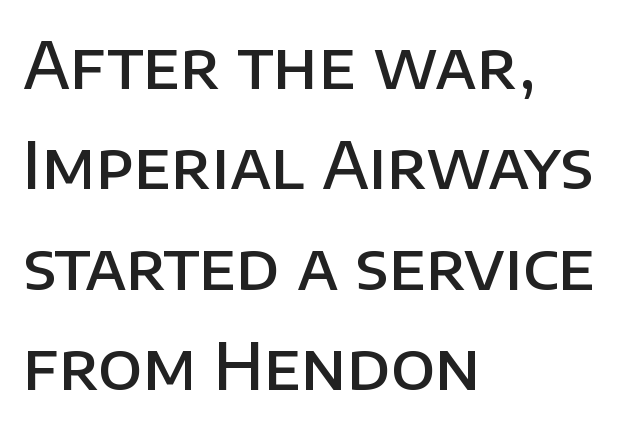
Q: Is the text bold? A: Semi-bold.
Q: Is the text italic (slanted)? A: No, it is upright.
Q: Is the typeface a serif or a sans-serif typeface? A: Sans-serif.
Q: Is the text underlined? A: No.
Q: How is the paragraph aligned? A: Left-aligned.
Q: Is the spacing between letters normal or unusually wide? A: Normal.
Q: Is the spacing between lines tight, normal or loose? A: Normal.
Q: Width (condensed, normal, or wide)? A: Normal.
Q: Stroke contrast? A: Low.
Q: x-height? A: Large.
Q: Monospaced? A: No.
